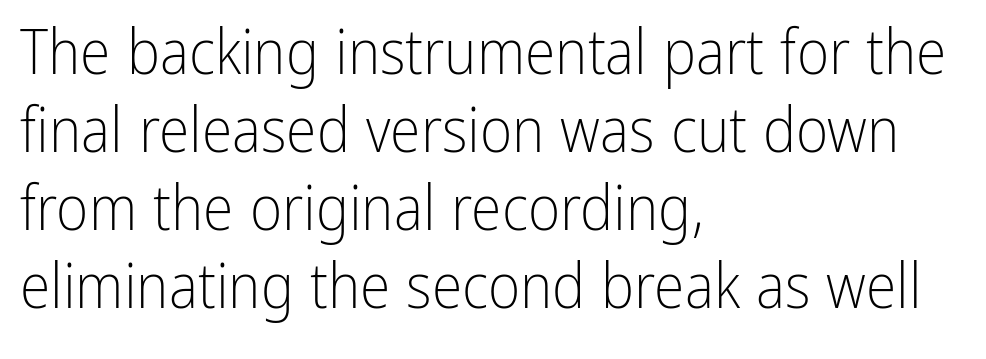
Q: Is the text bold? A: No.
Q: Is the text italic (slanted)? A: No, it is upright.
Q: Is the typeface a serif or a sans-serif typeface? A: Sans-serif.
Q: Is the text underlined? A: No.
Q: How is the paragraph aligned? A: Left-aligned.
Q: Is the spacing between letters normal or unusually wide? A: Normal.
Q: Is the spacing between lines tight, normal or loose? A: Normal.
Q: Width (condensed, normal, or wide)? A: Condensed.
Q: Stroke contrast? A: Low.
Q: x-height? A: Medium.
Q: Monospaced? A: No.
